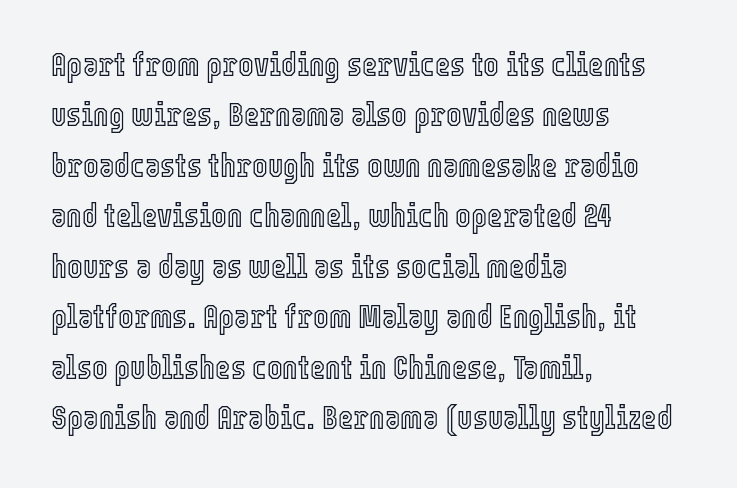
Q: Is the text italic (slanted)? A: No, it is upright.
Q: Is the text underlined? A: No.
Q: How is the paragraph aligned? A: Left-aligned.
Q: Is the spacing between letters normal or unusually wide? A: Normal.
Q: Is the spacing between lines tight, normal or loose? A: Normal.
Q: Width (condensed, normal, or wide)? A: Condensed.
Q: x-height? A: Medium.
Q: Monospaced? A: No.
